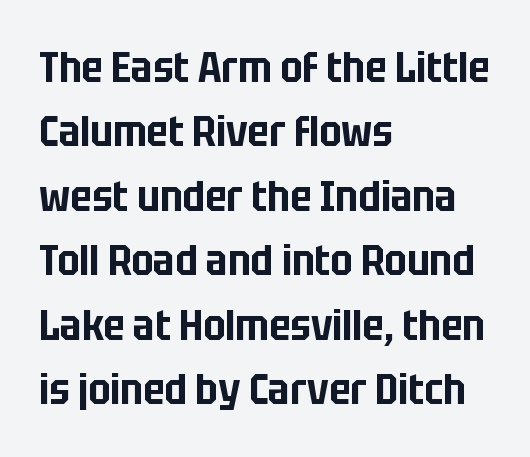
The image shows 43 px condensed sans-serif type, upright; set left-aligned, normal line spacing (1.5x), normal letter spacing, not underlined; low stroke contrast and a large x-height.
